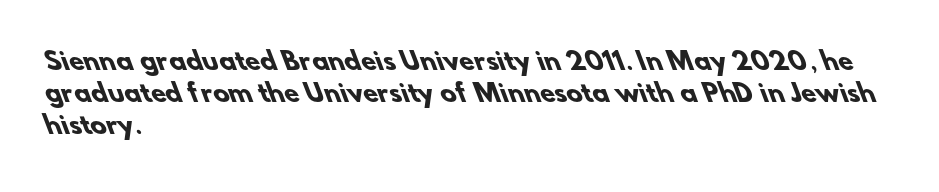
{"bold": "yes", "underline": "no", "align": "left", "line_spacing": "normal", "line_spacing_ratio": 1.34, "letter_spacing": "normal", "letter_spacing_em": 0.0, "glyph_px": 24}
